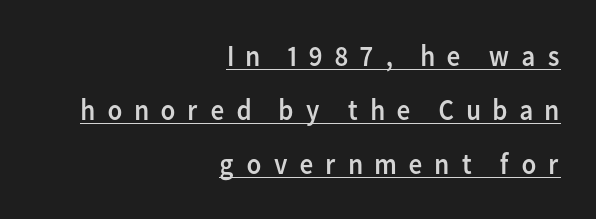
{"serif": "no", "italic": "no", "bold": "no", "weight": "regular", "width": "normal", "stroke_contrast": "low", "x_height": "medium", "monospaced": "no", "underline": "yes", "align": "right", "line_spacing_ratio": 1.8, "letter_spacing": "wide", "letter_spacing_em": 0.36, "glyph_px": 30}
